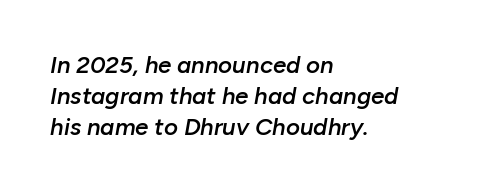
{"italic": "yes", "lean": "right", "slant_degrees": 10, "bold": "semi", "underline": "no", "align": "left", "line_spacing": "normal", "line_spacing_ratio": 1.29, "letter_spacing": "normal", "letter_spacing_em": 0.0, "glyph_px": 24}
